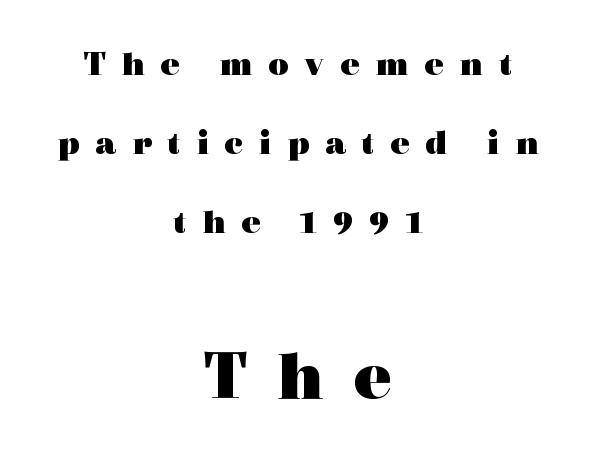
These lines stack symmetrically, like a column narrowing and widening about its center. Looks like regular typesetting: each glyph gets only the width it needs. Words float on clear page, feet unadorned. Old-style or modern, the face here clearly has serifs. Character size in the trailing block exceeds that of the leading block.
